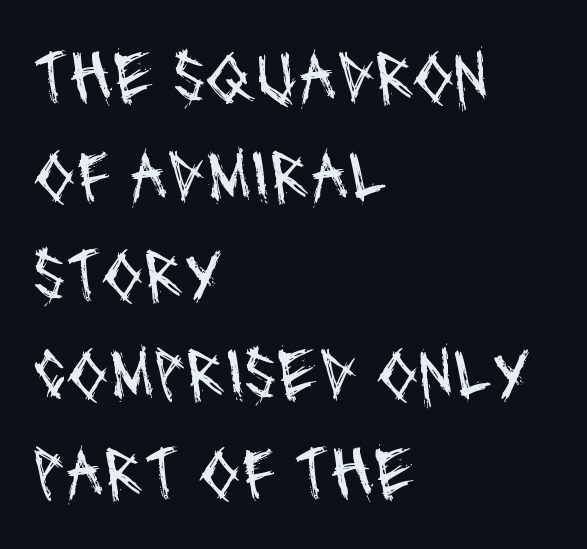
The letters carry no serifs — their stems end cleanly without finishing strokes. Standard letterfit; no display-style spreading of the glyphs. Looks like regular typesetting: each glyph gets only the width it needs. The letterforms sit at book weight or below.
